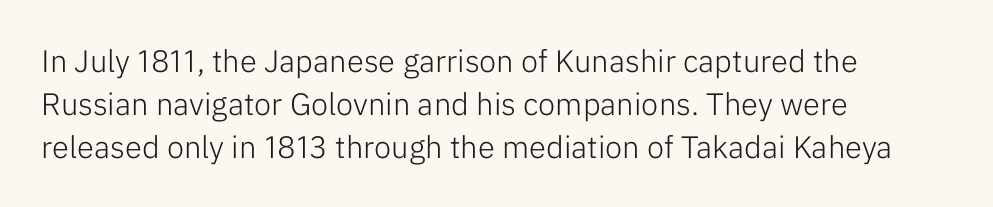
{"serif": "no", "italic": "no", "bold": "no", "weight": "light", "width": "normal", "stroke_contrast": "low", "x_height": "medium", "monospaced": "no", "underline": "no", "align": "left", "line_spacing": "normal", "line_spacing_ratio": 1.39, "letter_spacing": "normal", "letter_spacing_em": 0.0, "glyph_px": 31}
